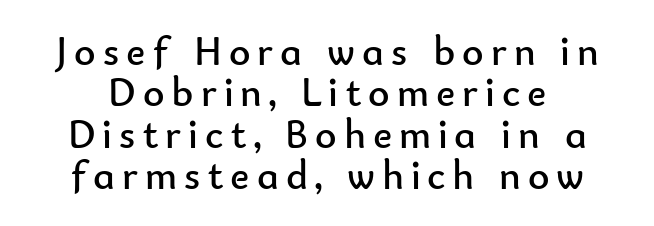
{"serif": "no", "italic": "no", "bold": "no", "weight": "regular", "width": "normal", "stroke_contrast": "low", "x_height": "small", "monospaced": "no", "underline": "no", "align": "center", "line_spacing": "tight", "line_spacing_ratio": 1.01, "glyph_px": 41}
